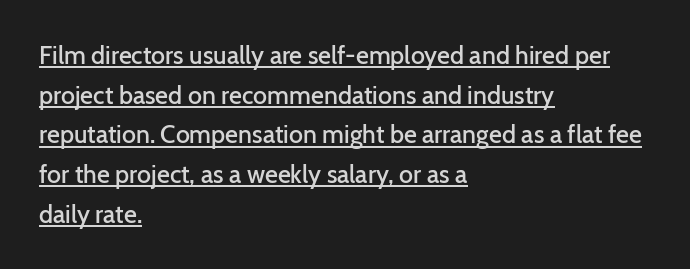
Students, observe the line beneath the letters — that is underlining. Notice how the stems are strictly vertical — no italics here. The designer left line spacing at the default. Spacing between characters is what you'd get straight out of the box.
